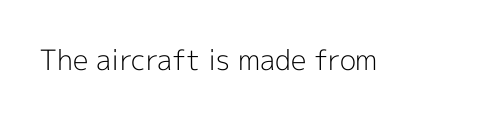
Q: Is the text bold? A: No.
Q: Is the text italic (slanted)? A: No, it is upright.
Q: Is the typeface a serif or a sans-serif typeface? A: Sans-serif.
Q: Is the text underlined? A: No.
Q: Is the spacing between letters normal or unusually wide? A: Normal.
Q: Width (condensed, normal, or wide)? A: Normal.
Q: x-height? A: Medium.
Q: Monospaced? A: No.
